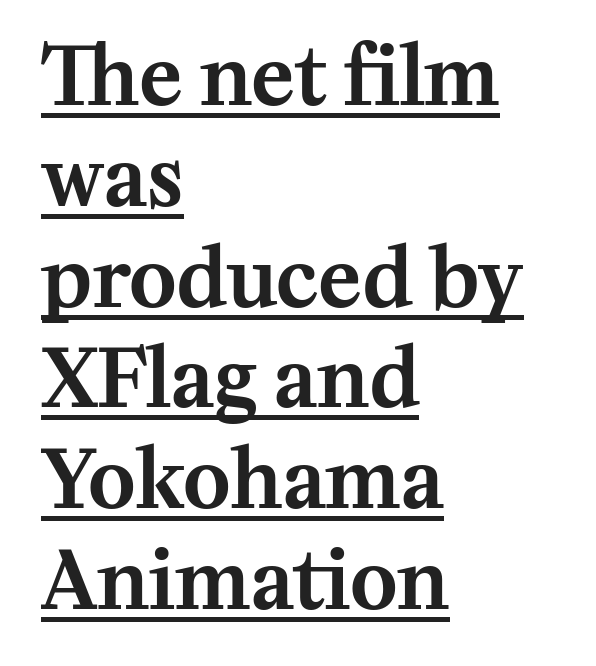
{"serif": "yes", "italic": "no", "width": "normal", "stroke_contrast": "medium", "x_height": "medium", "monospaced": "no", "underline": "yes", "align": "left", "line_spacing": "normal", "line_spacing_ratio": 1.26, "letter_spacing": "normal", "letter_spacing_em": 0.0, "glyph_px": 80}
